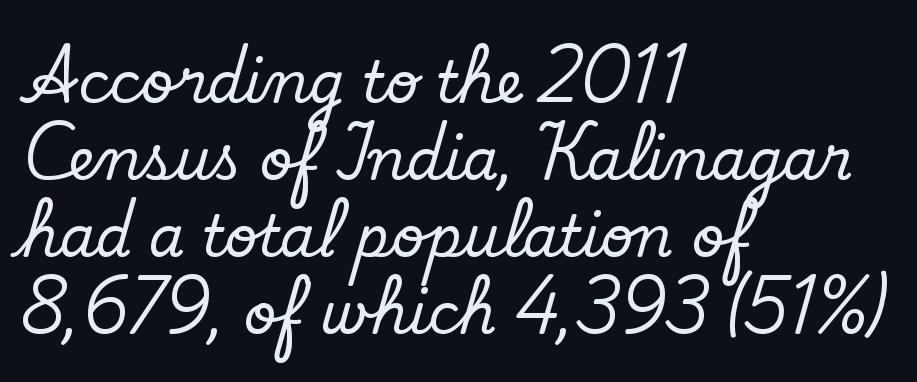
{"serif": "yes", "width": "normal", "stroke_contrast": "low", "x_height": "small", "monospaced": "no", "underline": "no", "align": "left", "line_spacing": "normal", "line_spacing_ratio": 1.35, "letter_spacing": "normal", "letter_spacing_em": 0.0, "glyph_px": 57}
